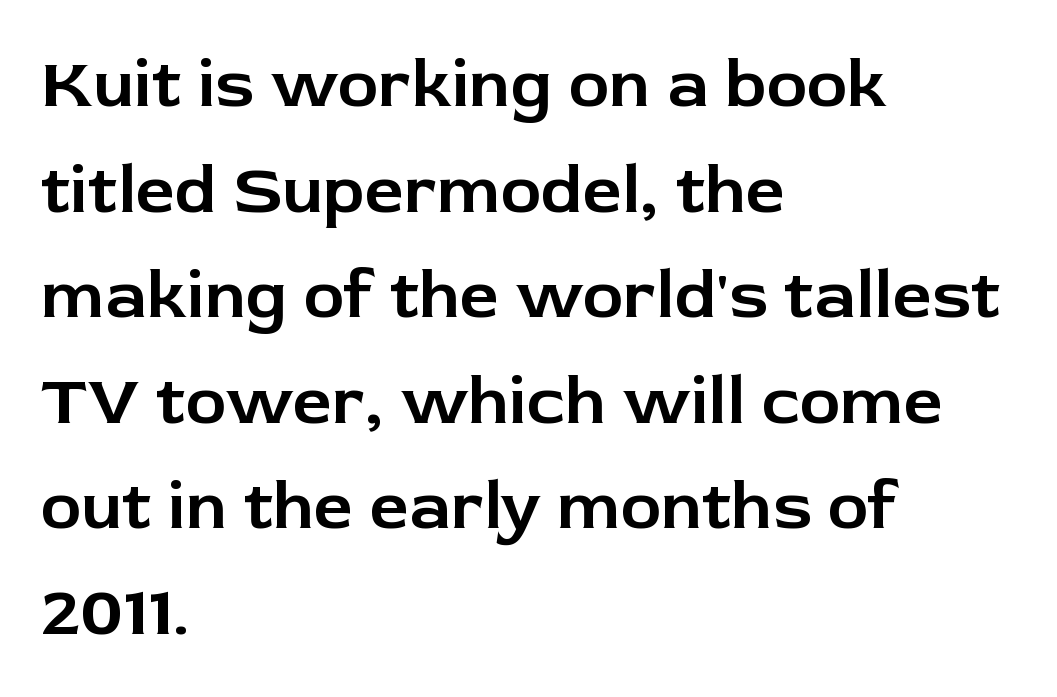
{"serif": "no", "italic": "no", "width": "normal", "stroke_contrast": "low", "x_height": "medium", "monospaced": "no", "underline": "no", "align": "left", "line_spacing": "normal", "line_spacing_ratio": 1.53, "letter_spacing": "normal", "letter_spacing_em": 0.0, "glyph_px": 69}
